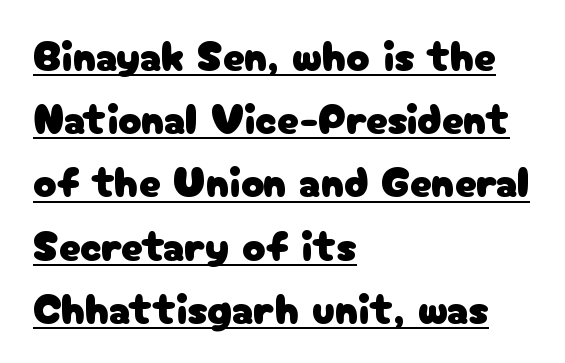
Q: Is the text italic (slanted)? A: No, it is upright.
Q: Is the typeface a serif or a sans-serif typeface? A: Sans-serif.
Q: Is the text underlined? A: Yes.
Q: How is the paragraph aligned? A: Left-aligned.
Q: Is the spacing between letters normal or unusually wide? A: Normal.
Q: Is the spacing between lines tight, normal or loose? A: Normal.
Q: Width (condensed, normal, or wide)? A: Normal.
Q: Stroke contrast? A: Low.
Q: x-height? A: Medium.
Q: Monospaced? A: No.
